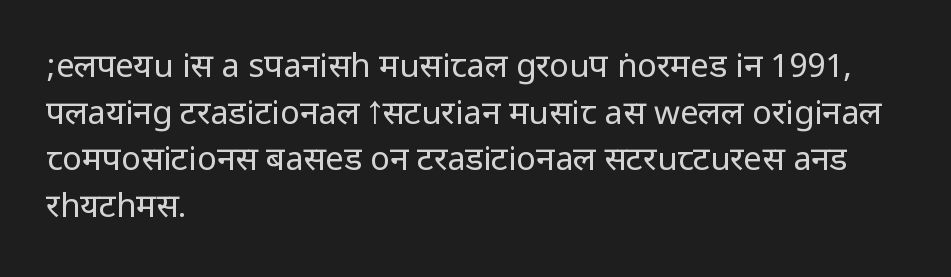
Q: Is the text bold? A: No.
Q: Is the text italic (slanted)? A: No, it is upright.
Q: Is the typeface a serif or a sans-serif typeface? A: Sans-serif.
Q: Is the text underlined? A: No.
Q: How is the paragraph aligned? A: Left-aligned.
Q: Is the spacing between letters normal or unusually wide? A: Normal.
Q: Is the spacing between lines tight, normal or loose? A: Normal.
Q: Width (condensed, normal, or wide)? A: Condensed.
Q: Stroke contrast? A: Low.
